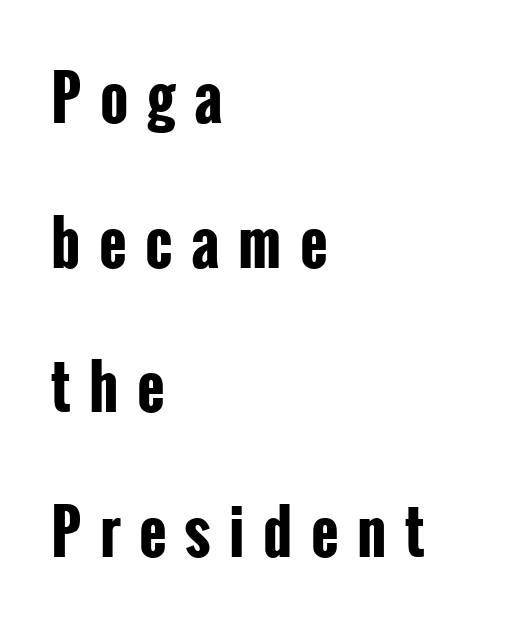
The image shows 60 px bold, condensed sans-serif type, upright; set left-aligned, loose line spacing (2.41x), unusually wide letter spacing (+0.31 em), not underlined; low stroke contrast and a medium x-height.
